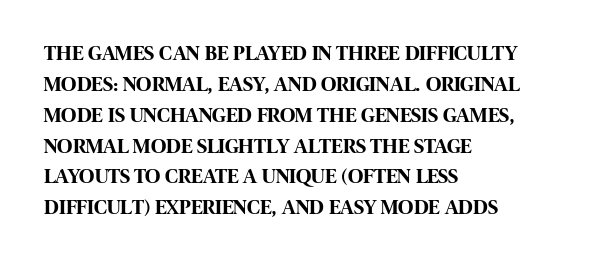
{"italic": "no", "bold": "yes", "underline": "no", "align": "left", "line_spacing": "normal", "line_spacing_ratio": 1.47, "letter_spacing": "normal", "letter_spacing_em": 0.0, "glyph_px": 21}
